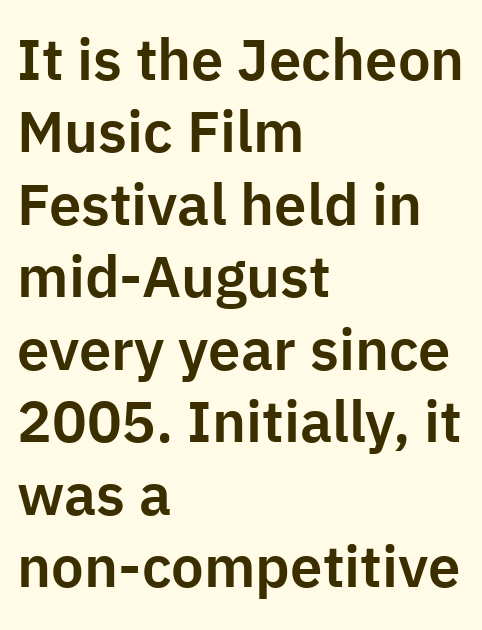
This sample uses an upright cut, with every glyph sitting square on the baseline. The designer left line spacing at the default. A typesetter would label this face a sans. This rendering leaves character spacing at its baseline value. Does the copy run flush right? No — it runs flush left.
